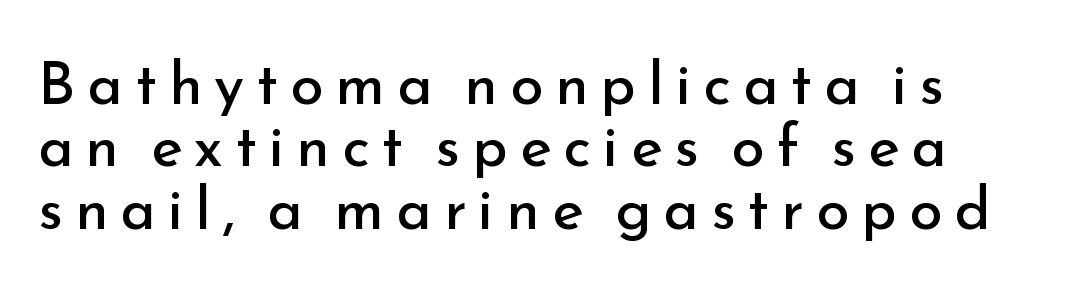
The image shows 60 px regular-weight sans-serif type, upright; set tight line spacing (1.04x), unusually wide letter spacing (+0.2 em), not underlined; low stroke contrast and a small x-height.
